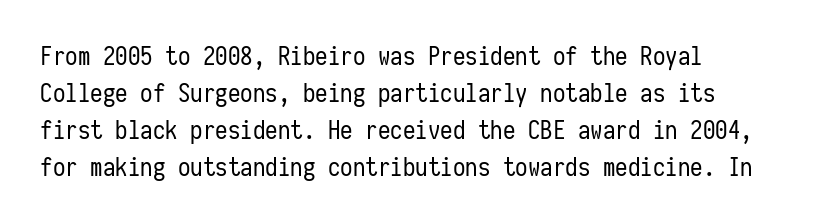
{"italic": "no", "bold": "no", "underline": "no", "align": "left", "line_spacing": "normal", "line_spacing_ratio": 1.48, "letter_spacing": "normal", "letter_spacing_em": 0.0, "glyph_px": 25}
